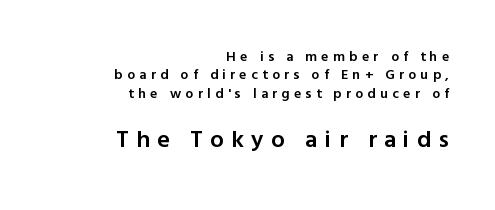
Descenders hang freely into open space. The passage shown begins with its smaller block and ends with its larger one. What stands out about the letter spacing? Its width — letters are far apart. Summary of vertical rhythm: regular, with standard interline spacing. Is the block centered? No — it sits flush against the right margin. Tall strokes in this sample are plumb rather than angled.
